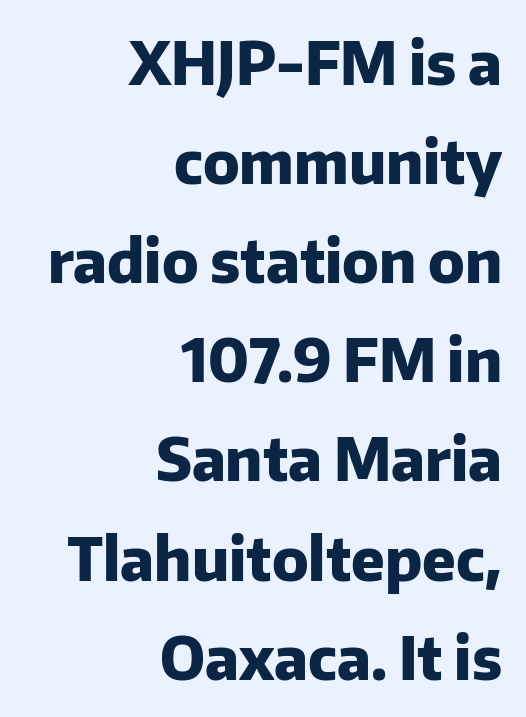
Does the type have serifs? No, each stem ends abruptly. You could not count columns in this text — the font is proportionally spaced. These lines stack with their right ends in a neat column. Leading matches the norm, producing a regular column. The type is set solid horizontally, with unmodified tracking.
